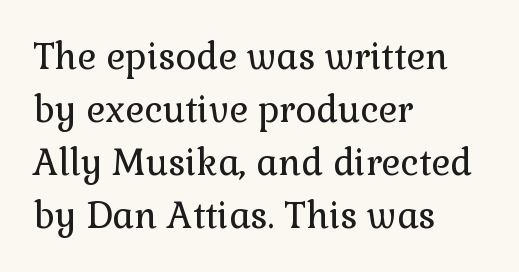
The image shows 36 px regular-weight serif type, upright; set left-aligned, normal line spacing (1.47x), normal letter spacing, not underlined; a medium x-height.
